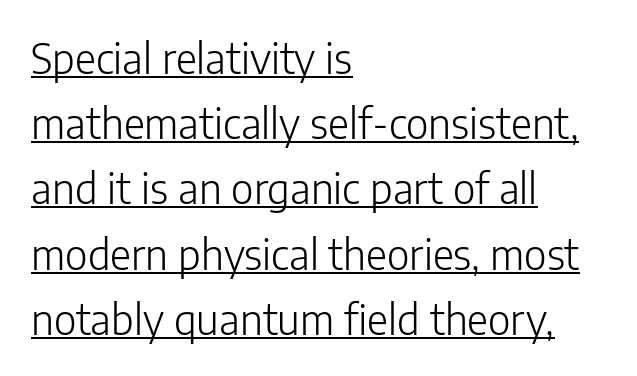
Q: Is the text bold? A: No.
Q: Is the text italic (slanted)? A: No, it is upright.
Q: Is the typeface a serif or a sans-serif typeface? A: Sans-serif.
Q: Is the text underlined? A: Yes.
Q: How is the paragraph aligned? A: Left-aligned.
Q: Is the spacing between letters normal or unusually wide? A: Normal.
Q: Is the spacing between lines tight, normal or loose? A: Normal.
Q: Width (condensed, normal, or wide)? A: Normal.
Q: Stroke contrast? A: Low.
Q: x-height? A: Medium.
Q: Monospaced? A: No.
